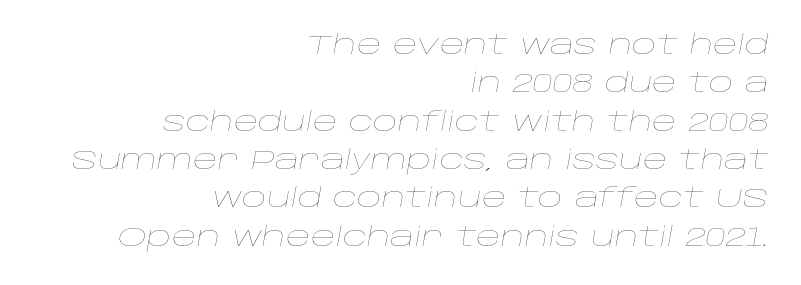
{"italic": "yes", "lean": "right", "slant_degrees": 10, "bold": "no", "underline": "no", "align": "right", "line_spacing": "normal", "line_spacing_ratio": 1.42, "letter_spacing": "normal", "letter_spacing_em": 0.0, "glyph_px": 27}
